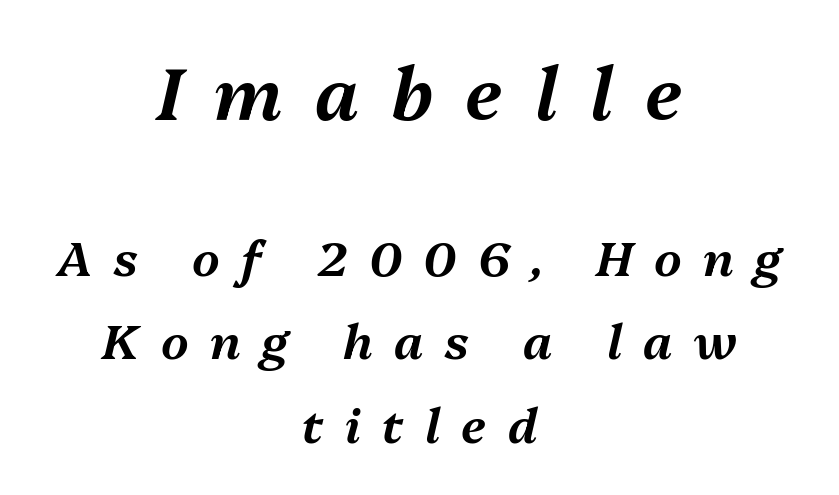
Alignment: centered. The glyphs are unaccompanied by any horizontal stroke below them. Spacing between characters has been opened up far beyond the box default. Size contrast runs from large at the top to small at the bottom. The face used here is proportionally spaced, like ordinary book or web type. Observe the lean: these are italic letterforms.
